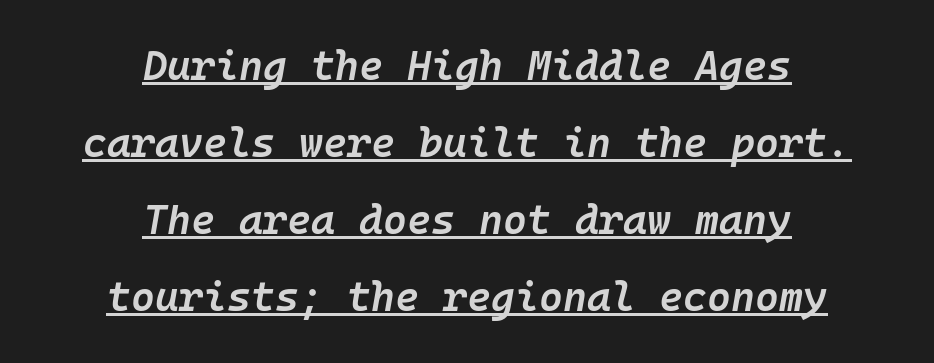
Line starts and ends both wander, symmetrically. The face used here is monospaced, like something from a code editor. Emphasis-style slanted type is in use. The typesetter has applied underlining to the passage shown. Look at the stroke-to-counter ratio: somewhat heavy, a semibold.
